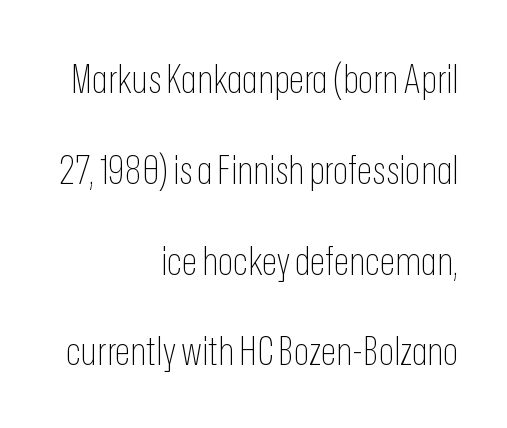
Short note: letters normally spaced. Each stroke keeps to a modest, everyday thickness or less. The passage is arranged like a letterhead date or caption credit — flush right. This sample uses an upright cut, with every glyph sitting square on the baseline. Proportional: the letters do not fall into vertical columns. Reading down the column, the eye jumps a long way to each next line.
